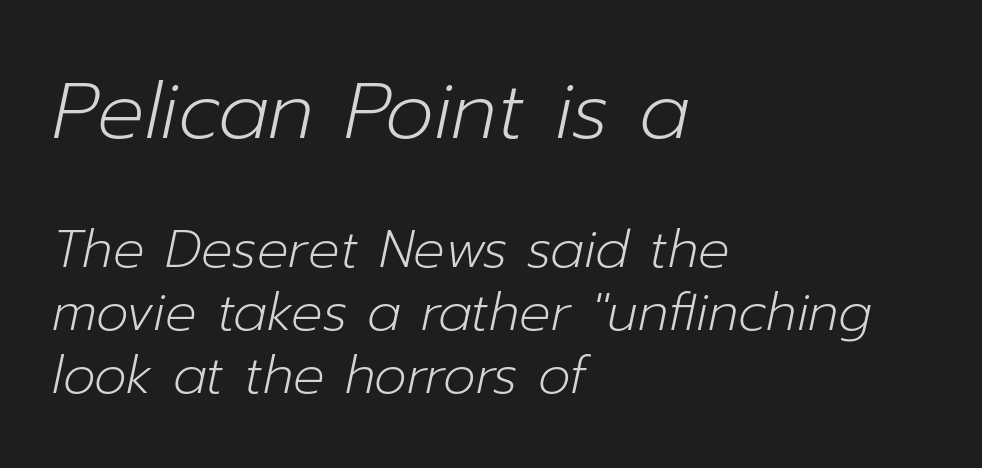
{"italic": "yes", "lean": "right", "slant_degrees": 12, "bold": "no", "weight": "light", "width": "normal", "stroke_contrast": "low", "x_height": "medium", "monospaced": "no", "underline": "no", "align": "left", "line_spacing_ratio": 1.22, "letter_spacing": "normal", "letter_spacing_em": 0.0, "larger_block": "first", "size_ratio": 1.5, "glyph_px": 78}
